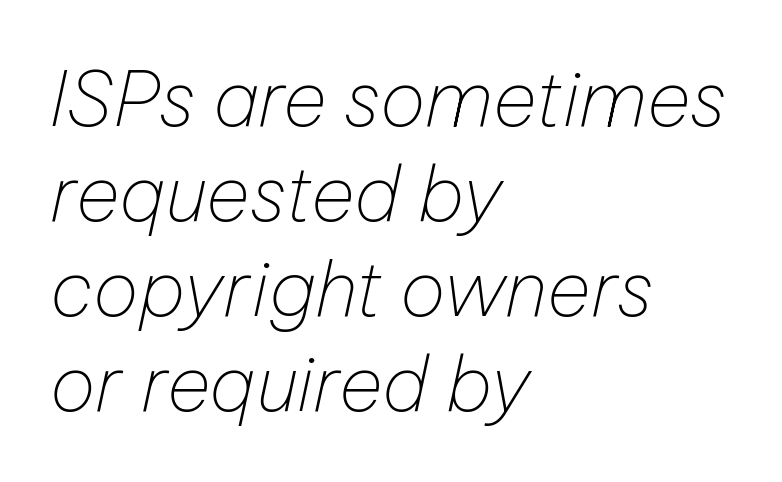
The image shows 76 px thin type, italic (leaning right); set left-aligned, normal line spacing (1.25x), normal letter spacing, not underlined; low stroke contrast and a medium x-height.
